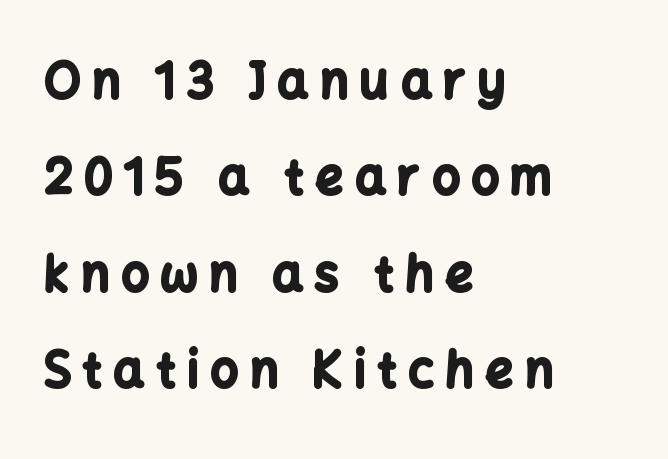
The gaps between neighbouring characters are conspicuously large. Any mark beneath the type? The region is blank. Does the type have serifs? No, each stem ends abruptly. Widely set lines give the paragraph a tall, airy silhouette.
